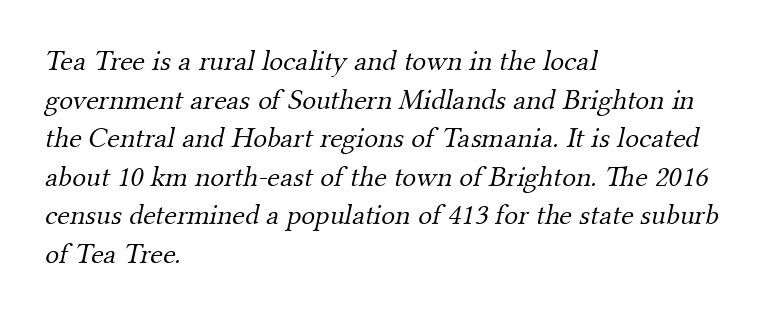
The image shows 29 px light serif type; set left-aligned, normal line spacing (1.33x), normal letter spacing, not underlined; medium stroke contrast and a small x-height.
